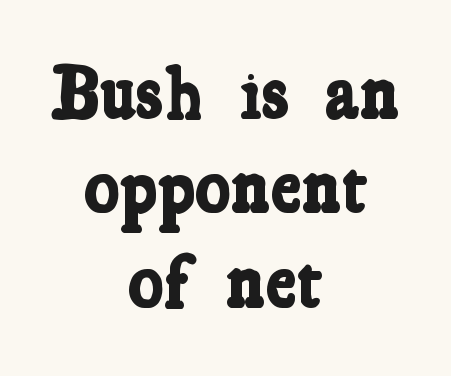
A typesetter would call this zero additional tracking. Words float on clear page, feet unadorned. These lines sit exactly where default settings would place them. Proportional: the letters do not fall into vertical columns. Stroke thickness is high; the sample reads as a true bold.
